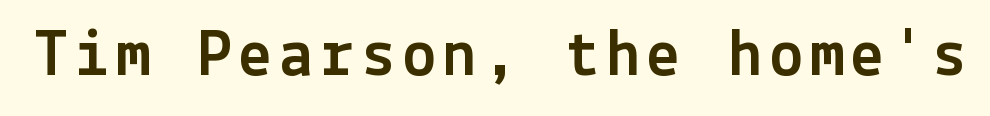
Do the letters lean? They stand straight. Words float on clear page, feet unadorned. Each letter's strokes conclude bluntly, with no projecting serifs.
